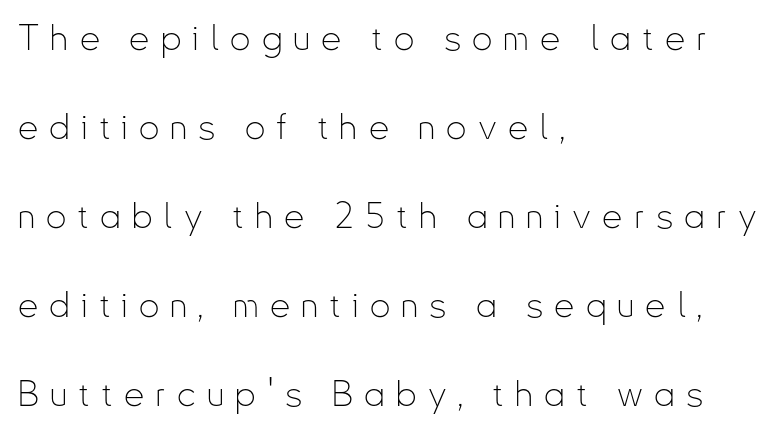
{"serif": "no", "italic": "no", "bold": "no", "weight": "thin", "width": "condensed", "stroke_contrast": "low", "x_height": "small", "monospaced": "no", "underline": "no", "align": "left", "line_spacing": "loose", "line_spacing_ratio": 2.47, "letter_spacing": "wide", "letter_spacing_em": 0.31, "glyph_px": 36}
